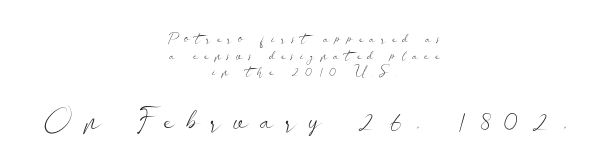
{"serif": "no", "bold": "no", "weight": "light", "width": "wide", "stroke_contrast": "low", "x_height": "small", "monospaced": "no", "underline": "no", "align": "center", "line_spacing_ratio": 1.19, "letter_spacing": "wide", "letter_spacing_em": 0.41, "larger_block": "second", "size_ratio": 2.14, "glyph_px": 30}
